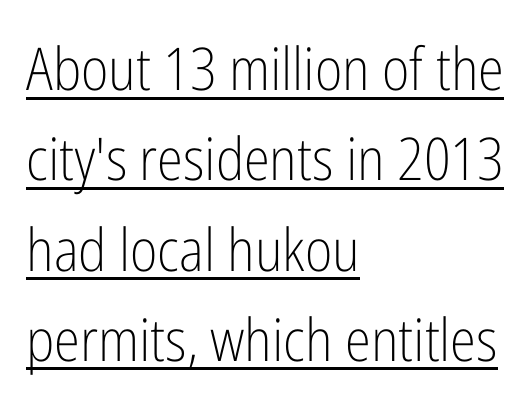
Are there feet on the stems? There aren't — it's a sans. The lines in this sample share a left origin and differ only in where they stop. The face used here is proportionally spaced, like ordinary book or web type. The specimen reads as upright at a glance. These lines keep a tight, regular rhythm from letter to letter.
